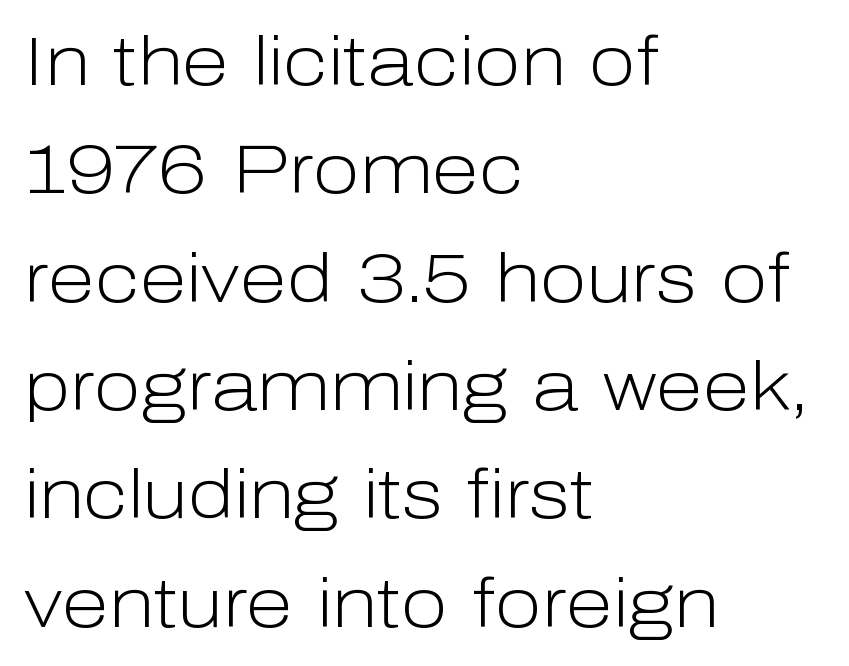
{"serif": "no", "italic": "no", "bold": "no", "weight": "light", "width": "normal", "stroke_contrast": "low", "x_height": "medium", "monospaced": "no", "underline": "no", "align": "left", "line_spacing": "normal", "line_spacing_ratio": 1.57, "letter_spacing": "normal", "letter_spacing_em": 0.0, "glyph_px": 69}
